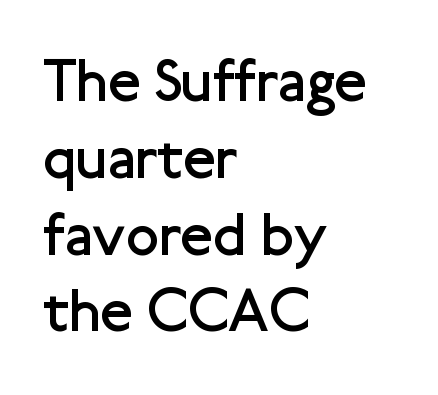
Posture: vertical. Plain, unruled lines of type. Varying glyph widths throughout — classic text-font behaviour. Bold? No — there's no thickening of the strokes. Notice how the passage keeps a crisp vertical edge on the left only. The characters display no serif detailing; their extremities are plain.
